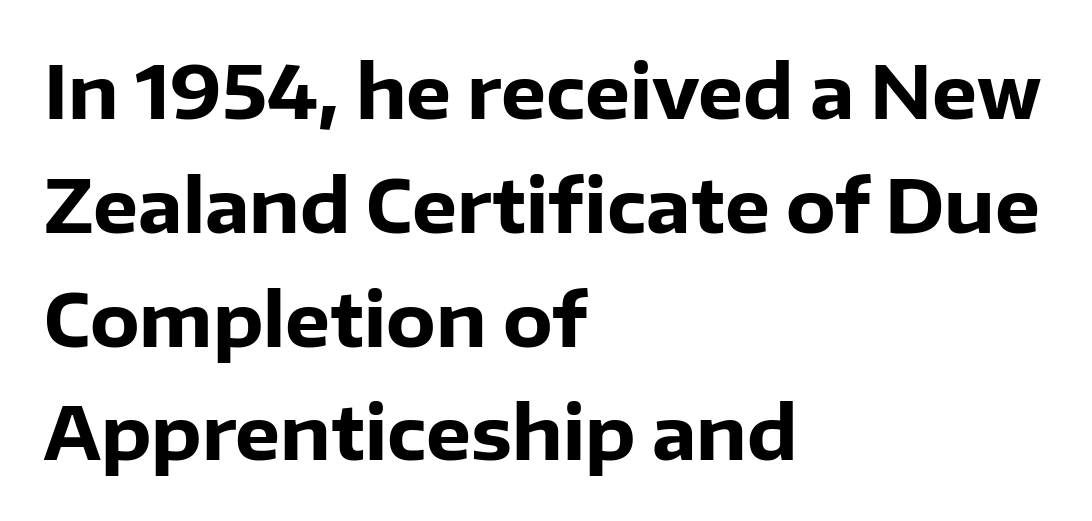
{"serif": "no", "italic": "no", "bold": "yes", "weight": "heavy", "width": "normal", "stroke_contrast": "low", "x_height": "medium", "monospaced": "no", "underline": "no", "align": "left", "line_spacing": "normal", "line_spacing_ratio": 1.58, "letter_spacing": "normal", "letter_spacing_em": 0.0, "glyph_px": 72}
